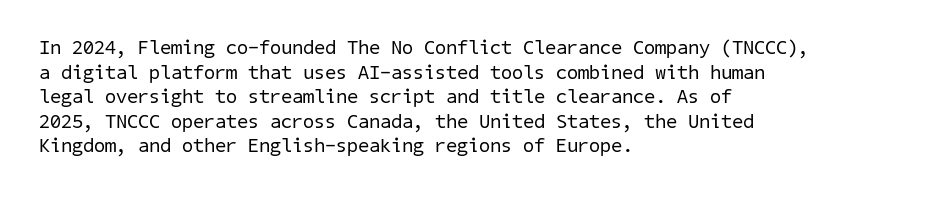
{"bold": "no", "underline": "no", "align": "left", "line_spacing_ratio": 1.23, "letter_spacing": "normal", "letter_spacing_em": 0.0, "glyph_px": 20}
